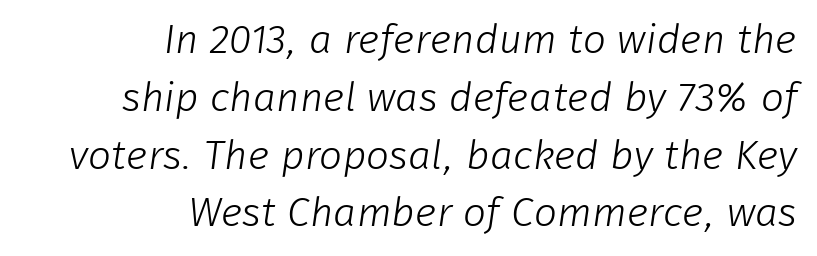
The text block is weighted toward the right margin, trailing off unevenly leftward. Examine the stroke ends and you'll find no serifs. Short note: letters normally spaced. Anything drawn beneath the words? Only blank space. A normal amount of white space separates one row of letters from the next.
